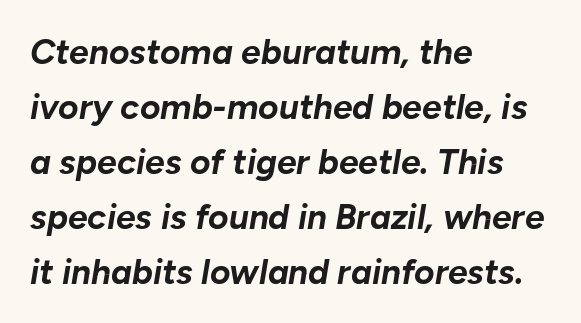
Q: Is the text bold? A: Yes.
Q: Is the text italic (slanted)? A: Yes, it leans right by about 10 degrees.
Q: Is the text underlined? A: No.
Q: How is the paragraph aligned? A: Left-aligned.
Q: Is the spacing between letters normal or unusually wide? A: Normal.
Q: Is the spacing between lines tight, normal or loose? A: Normal.
Q: Width (condensed, normal, or wide)? A: Normal.
Q: Stroke contrast? A: Low.
Q: x-height? A: Medium.
Q: Monospaced? A: No.
